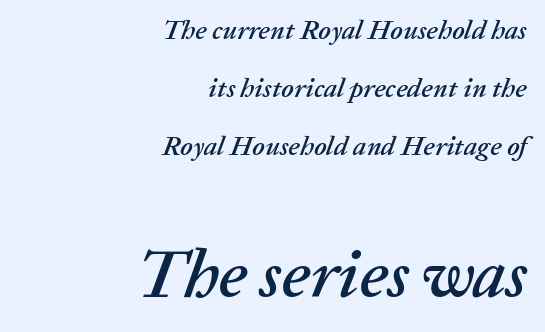
The image shows 67 px text type, italic (leaning right); set right-aligned, loose line spacing (2.15x), normal letter spacing, not underlined; the second (bottom) block is 2.48x larger; low stroke contrast and a medium x-height.
